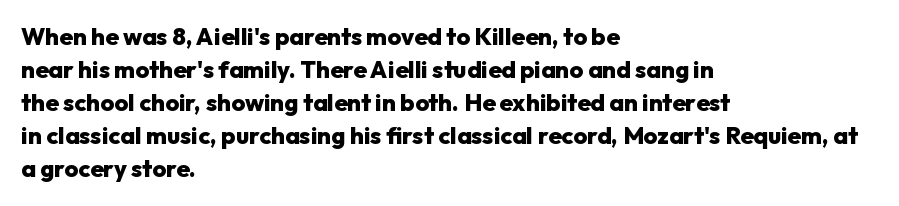
{"italic": "no", "bold": "yes", "underline": "no", "align": "left", "line_spacing": "normal", "line_spacing_ratio": 1.38, "letter_spacing": "normal", "letter_spacing_em": 0.0, "glyph_px": 24}
